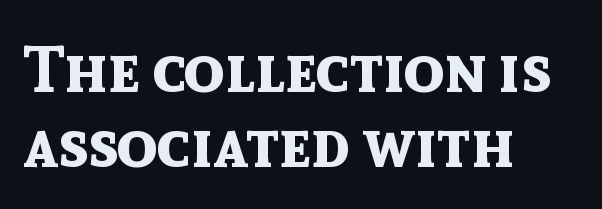
The image shows 66 px bold sans-serif type, upright; set left-aligned, tight line spacing (1.13x), normal letter spacing, not underlined; a medium x-height.
